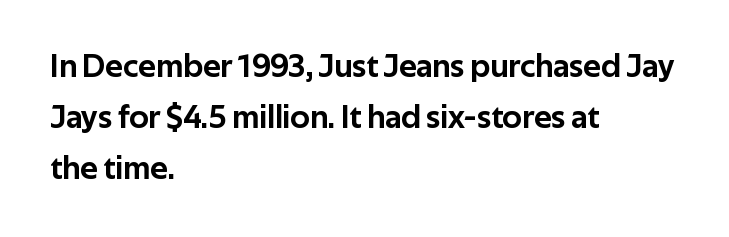
The image shows 33 px sans-serif type, upright; set left-aligned, normal line spacing (1.55x), normal letter spacing, not underlined; low stroke contrast and a medium x-height.
